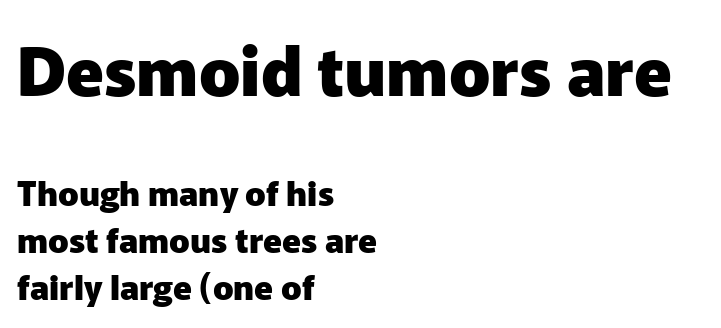
{"serif": "no", "italic": "no", "bold": "yes", "weight": "heavy", "width": "normal", "stroke_contrast": "low", "x_height": "medium", "monospaced": "no", "underline": "no", "align": "left", "line_spacing": "normal", "line_spacing_ratio": 1.39, "letter_spacing": "normal", "letter_spacing_em": 0.0, "larger_block": "first", "size_ratio": 2.0, "glyph_px": 68}
